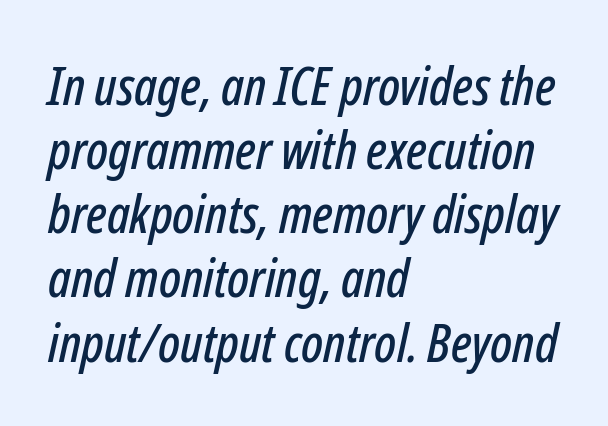
{"italic": "yes", "lean": "right", "slant_degrees": 12, "width": "condensed", "stroke_contrast": "low", "x_height": "medium", "monospaced": "no", "underline": "no", "align": "left", "line_spacing_ratio": 1.21, "letter_spacing": "normal", "letter_spacing_em": 0.0, "glyph_px": 53}
